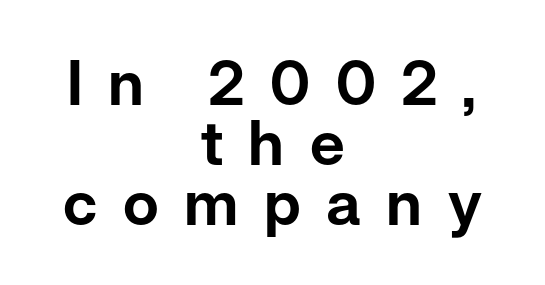
The image shows 62 px sans-serif type, upright; set centered, tight line spacing (0.97x), unusually wide letter spacing (+0.41 em), not underlined; low stroke contrast and a medium x-height.
